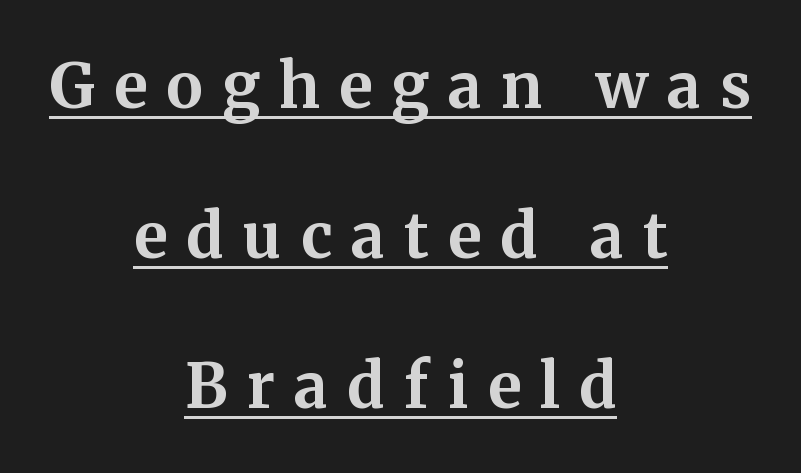
Q: Is the text bold? A: Yes.
Q: Is the text italic (slanted)? A: No, it is upright.
Q: Is the typeface a serif or a sans-serif typeface? A: Serif.
Q: Is the text underlined? A: Yes.
Q: How is the paragraph aligned? A: Centered.
Q: Is the spacing between letters normal or unusually wide? A: Unusually wide.
Q: Is the spacing between lines tight, normal or loose? A: Loose.
Q: Width (condensed, normal, or wide)? A: Normal.
Q: Stroke contrast? A: Medium.
Q: x-height? A: Medium.
Q: Monospaced? A: No.
